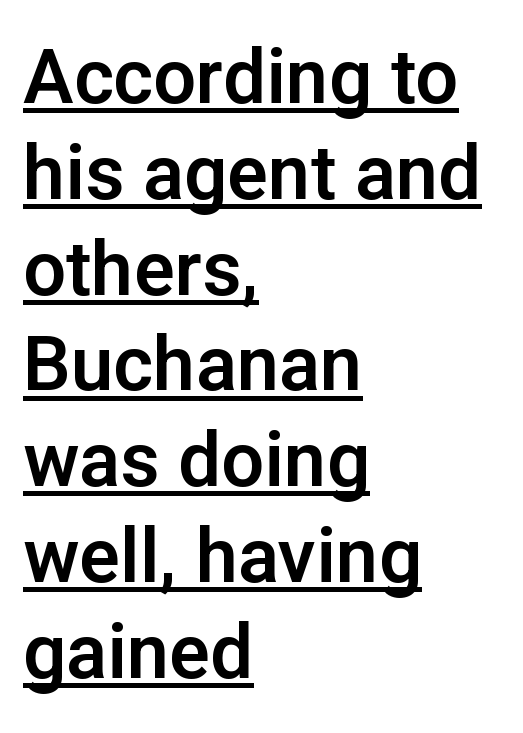
The image shows 76 px sans-serif type, upright; set left-aligned, normal line spacing (1.26x), normal letter spacing, underlined; low stroke contrast and a medium x-height.
